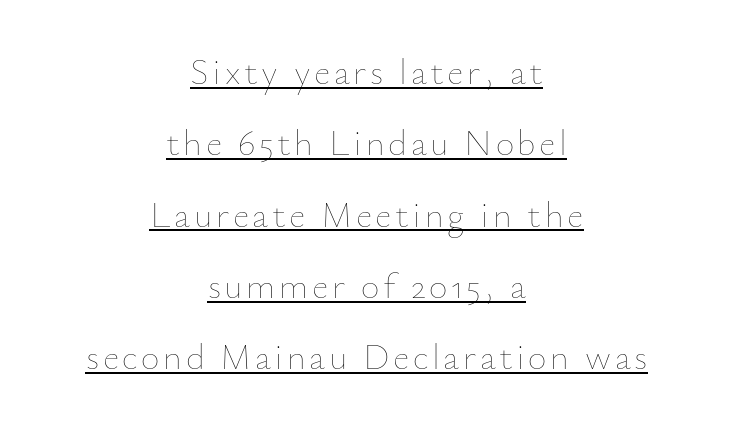
{"italic": "no", "bold": "no", "weight": "thin", "width": "normal", "stroke_contrast": "low", "x_height": "small", "monospaced": "no", "underline": "yes", "align": "center", "line_spacing": "loose", "line_spacing_ratio": 1.98, "glyph_px": 36}
